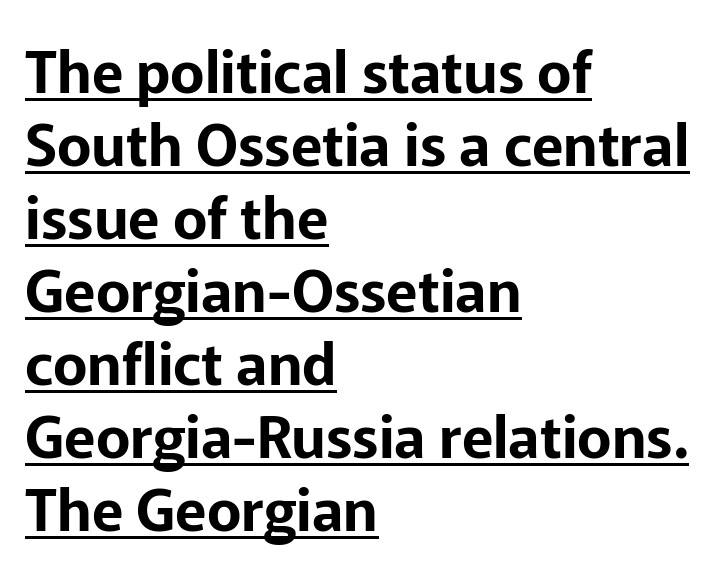
{"serif": "no", "italic": "no", "width": "normal", "stroke_contrast": "low", "x_height": "medium", "monospaced": "no", "underline": "yes", "align": "left", "line_spacing": "normal", "line_spacing_ratio": 1.26, "letter_spacing": "normal", "letter_spacing_em": 0.0, "glyph_px": 58}
